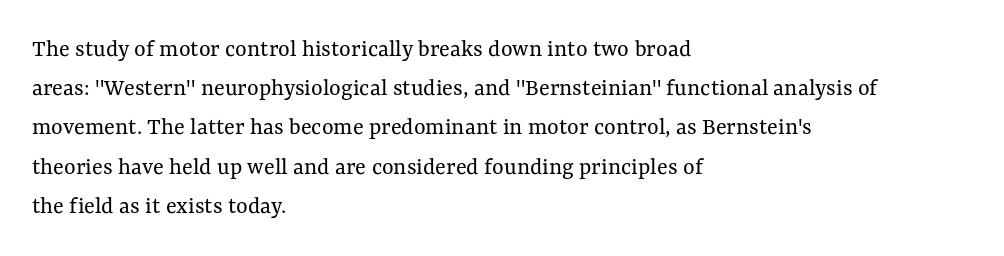
{"italic": "no", "bold": "no", "underline": "no", "align": "left", "line_spacing": "normal", "line_spacing_ratio": 1.57, "letter_spacing": "normal", "letter_spacing_em": 0.0, "glyph_px": 25}
